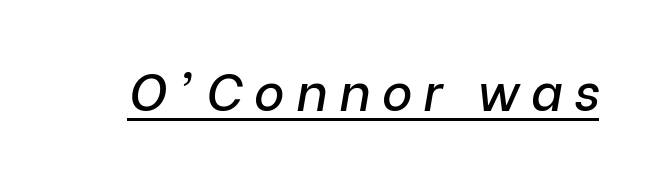
{"italic": "yes", "lean": "right", "slant_degrees": 9, "width": "normal", "stroke_contrast": "low", "x_height": "medium", "monospaced": "no", "underline": "yes", "letter_spacing": "wide", "letter_spacing_em": 0.22, "glyph_px": 52}
